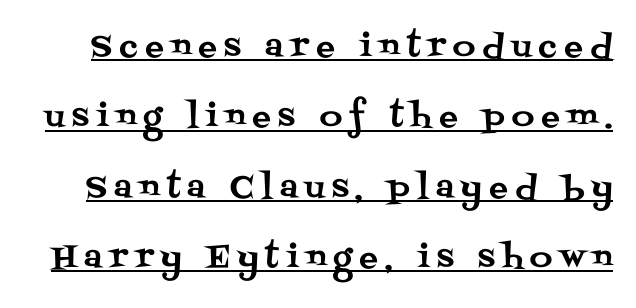
Honestly, the letter spacing is so wide it's the main thing you notice. Is this a sans? No — the strokes have serifs. Does the leading feel generous? Absolutely, it's lavish. Somebody hit Ctrl+U on this one — the words are underlined.
